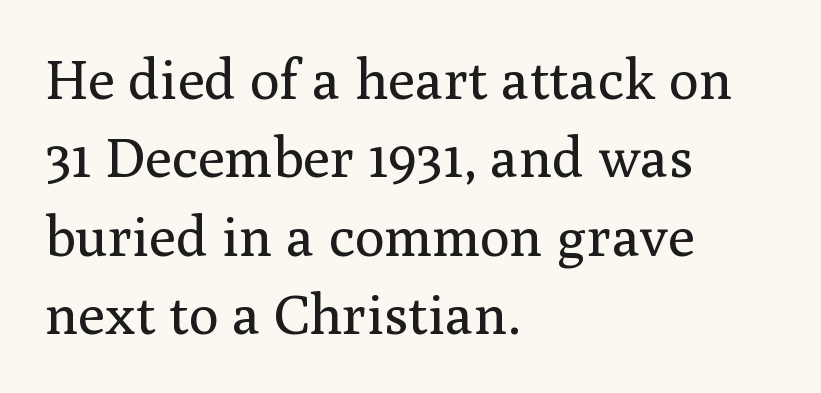
Designer's note — italics off, roman on. Think of a printed novel: that variable character pitch is what you see here. A typesetter would call this zero additional tracking. The letters look calm and open, with moderate or lighter stems. The lines are quadded left.
